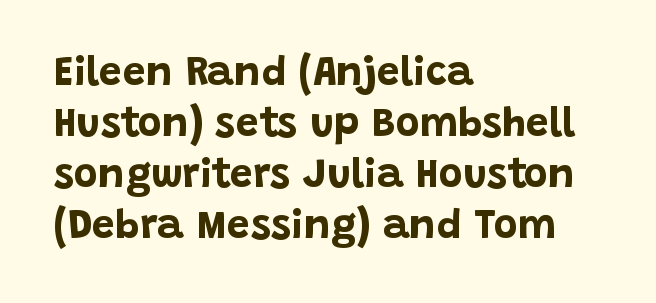
{"serif": "no", "italic": "no", "bold": "yes", "weight": "bold", "width": "normal", "stroke_contrast": "low", "x_height": "large", "monospaced": "no", "underline": "no", "align": "left", "line_spacing_ratio": 1.24, "letter_spacing": "normal", "letter_spacing_em": 0.0, "glyph_px": 41}
